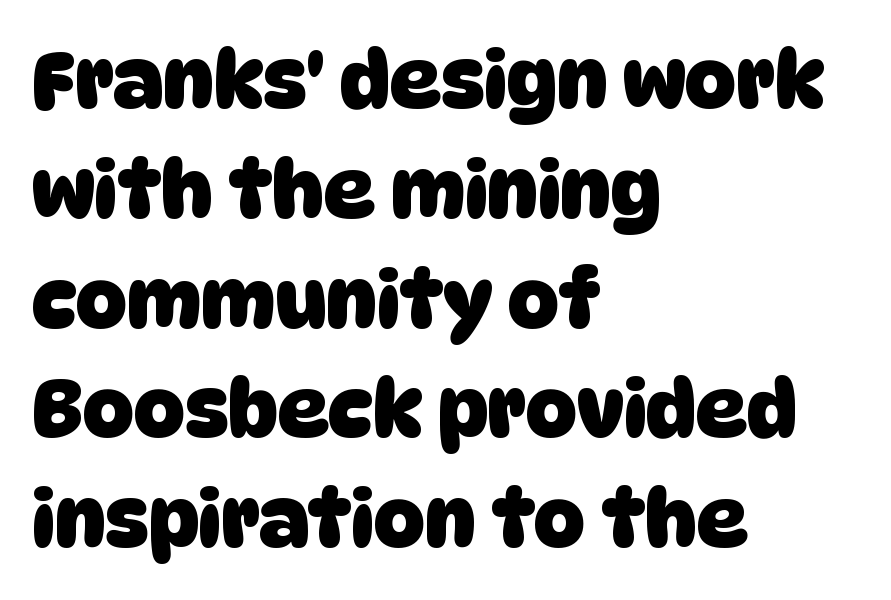
Q: Is the text bold? A: Yes.
Q: Is the typeface a serif or a sans-serif typeface? A: Sans-serif.
Q: Is the text underlined? A: No.
Q: How is the paragraph aligned? A: Left-aligned.
Q: Is the spacing between letters normal or unusually wide? A: Normal.
Q: Is the spacing between lines tight, normal or loose? A: Normal.
Q: Width (condensed, normal, or wide)? A: Normal.
Q: Stroke contrast? A: Low.
Q: x-height? A: Large.
Q: Monospaced? A: No.
